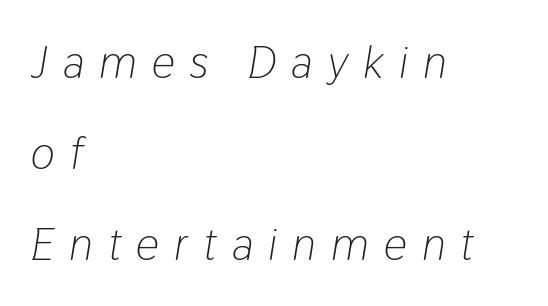
{"italic": "yes", "lean": "right", "slant_degrees": 9, "bold": "no", "weight": "light", "width": "condensed", "stroke_contrast": "low", "x_height": "medium", "monospaced": "no", "underline": "no", "align": "left", "line_spacing": "loose", "line_spacing_ratio": 1.98, "letter_spacing": "wide", "letter_spacing_em": 0.33, "glyph_px": 46}
